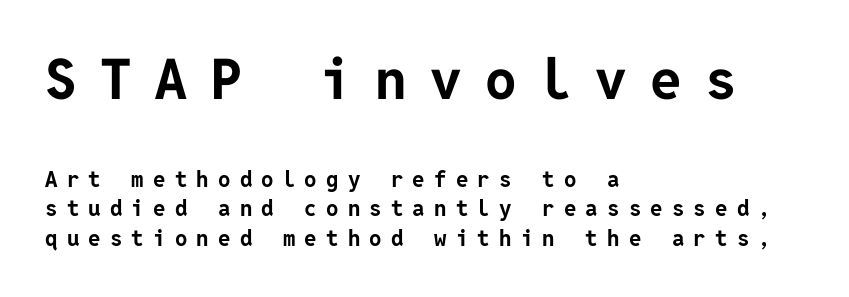
The rendering shrinks the type as you move from the upper chunk to the lower. All the whitespace from short lines collects on the right. Examine the stroke ends and you'll find no serifs. In terms of weight, the rendering is a true, heavy bold.
